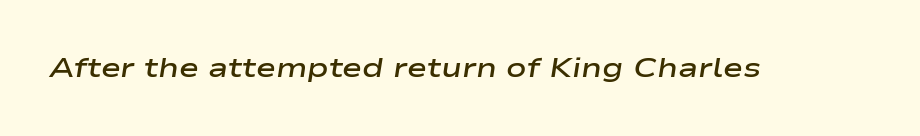
The specimen omits any rule beneath the text block's lines. The passage shown has conventional tracking throughout. The specimen reads as italic at a glance. Semibold letterforms, between regular and bold.
